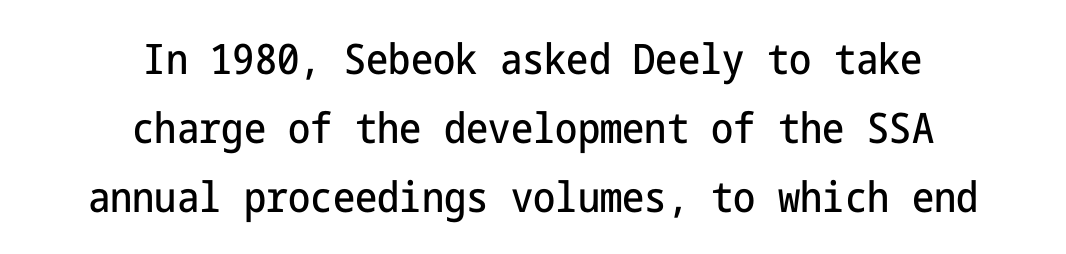
{"serif": "no", "italic": "no", "width": "condensed", "stroke_contrast": "low", "x_height": "medium", "underline": "no", "align": "center", "line_spacing": "normal", "line_spacing_ratio": 1.64, "letter_spacing": "normal", "letter_spacing_em": 0.0, "glyph_px": 42}
